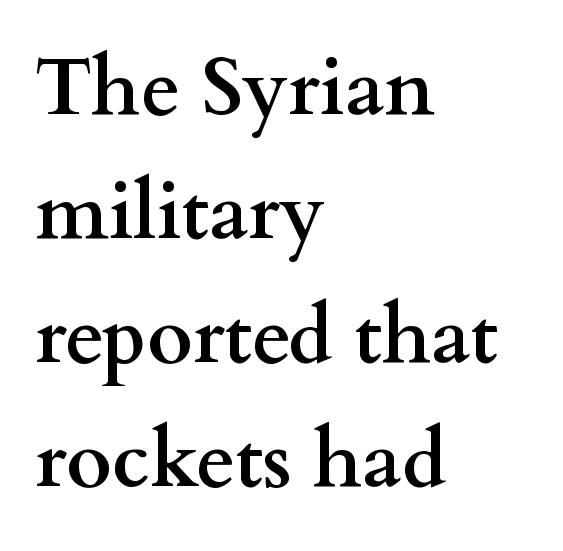
Q: Is the text bold? A: Yes.
Q: Is the text italic (slanted)? A: No, it is upright.
Q: Is the typeface a serif or a sans-serif typeface? A: Serif.
Q: Is the text underlined? A: No.
Q: How is the paragraph aligned? A: Left-aligned.
Q: Is the spacing between letters normal or unusually wide? A: Normal.
Q: Is the spacing between lines tight, normal or loose? A: Normal.
Q: Width (condensed, normal, or wide)? A: Wide.
Q: Stroke contrast? A: Medium.
Q: x-height? A: Small.
Q: Monospaced? A: No.
